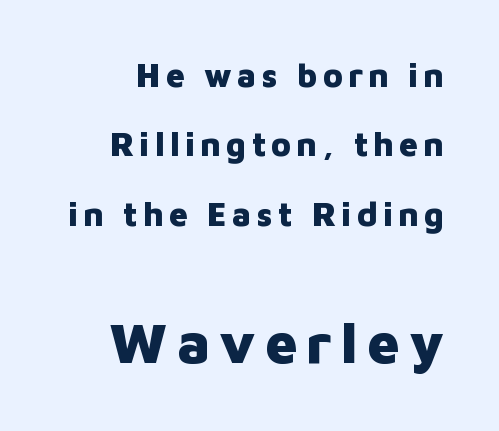
You could fit nearly another row in the gap between these rows. Unlike a traditional serif, this face leaves its strokes unadorned. The zone under the glyphs is completely vacant. Do the letters lean? They stand straight. Does the bottom block carry the larger type? Yes, it does. Do the characters align in a grid? No, the font is proportional.
